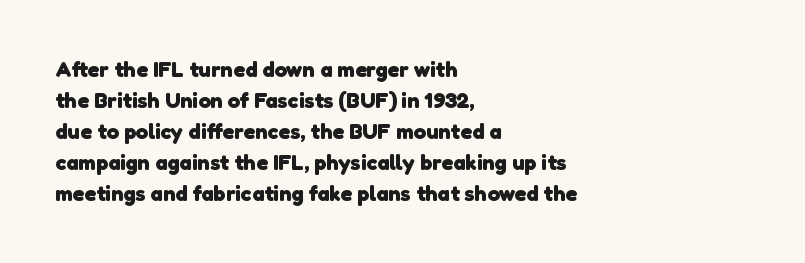
{"bold": "yes", "underline": "no", "align": "left", "line_spacing": "normal", "line_spacing_ratio": 1.41, "letter_spacing": "normal", "letter_spacing_em": 0.0, "glyph_px": 22}
